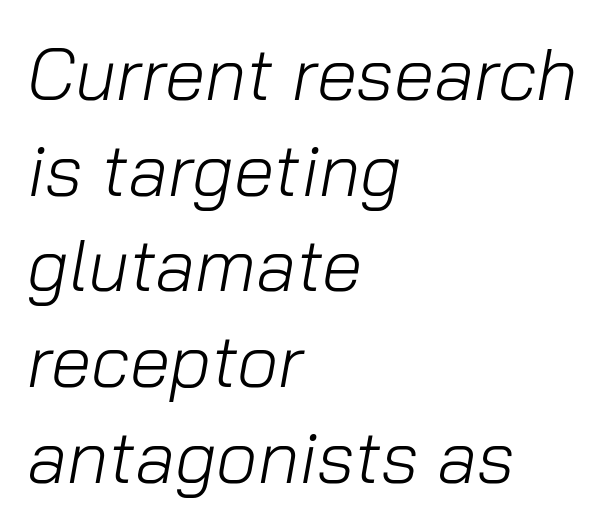
If you measured baseline to baseline, you'd find a middling distance. The weight tops out at a normal text grade. Underline: absent. The letters advance in unequal steps, a hallmark of proportional type. Letter spacing: default. Observe the lean: these are italic letterforms.
